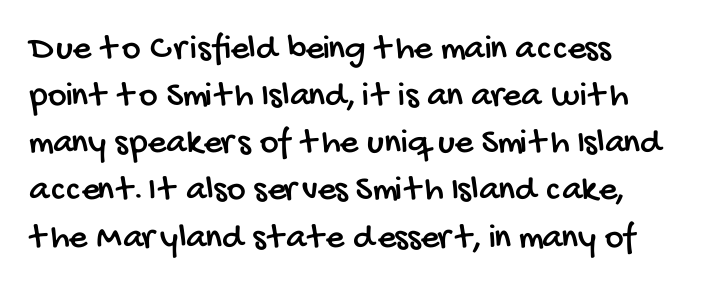
The image shows 36 px condensed sans-serif type; set left-aligned, normal line spacing (1.31x), normal letter spacing, not underlined; low stroke contrast and a large x-height.
